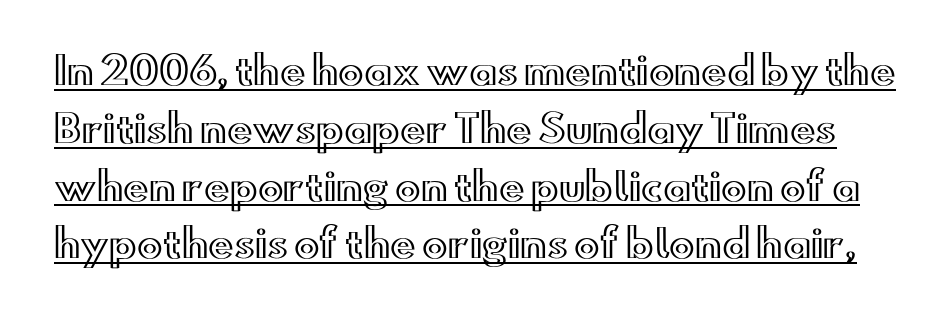
Q: Is the text italic (slanted)? A: No, it is upright.
Q: Is the text underlined? A: Yes.
Q: Is the spacing between letters normal or unusually wide? A: Normal.
Q: Is the spacing between lines tight, normal or loose? A: Normal.
Q: Width (condensed, normal, or wide)? A: Wide.
Q: x-height? A: Small.
Q: Monospaced? A: No.
